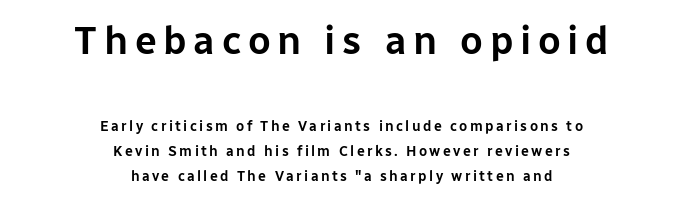
{"serif": "no", "italic": "no", "width": "normal", "stroke_contrast": "low", "x_height": "medium", "monospaced": "no", "underline": "no", "align": "center", "line_spacing_ratio": 1.77, "larger_block": "first", "size_ratio": 2.79, "glyph_px": 39}
